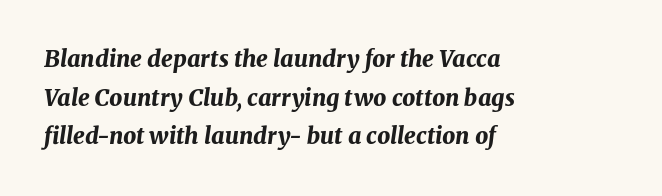
{"italic": "yes", "lean": "right", "slant_degrees": 8, "bold": "yes", "underline": "no", "align": "left", "line_spacing": "normal", "line_spacing_ratio": 1.68, "letter_spacing": "normal", "letter_spacing_em": 0.0, "glyph_px": 23}
